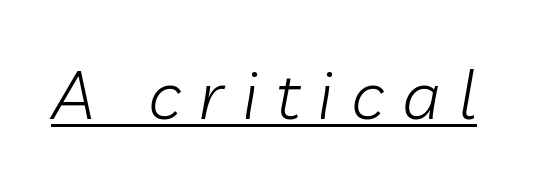
Spacing verdict: proportional, widths tailored to each character. Tall strokes in this sample are angled rather than plumb. Weight: in the light-to-regular range. The passage shown has open, widely tracked lettering throughout. Does a line run under the words? Yes, clearly.
